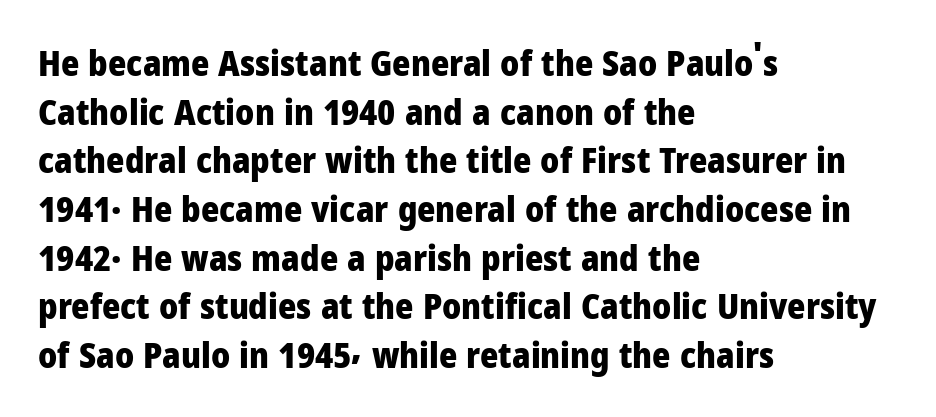
The passage shown stacks its lines at a standard gap. A typesetter would call this proportional, since set widths differ per character. Typesetter's note: full bold, strokes at maximum text heaviness. All the whitespace from short lines collects on the right.
